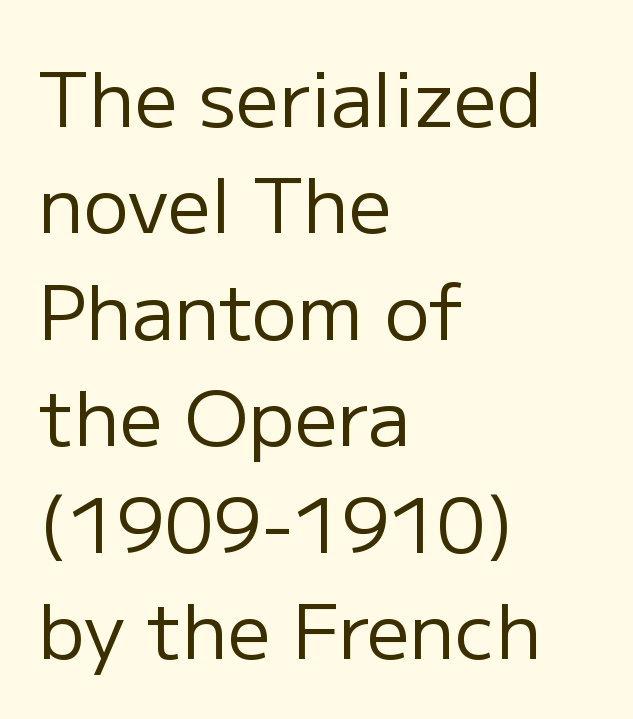
The image shows 76 px regular-weight sans-serif type, upright; set left-aligned, normal line spacing (1.4x), normal letter spacing, not underlined; low stroke contrast and a medium x-height.
